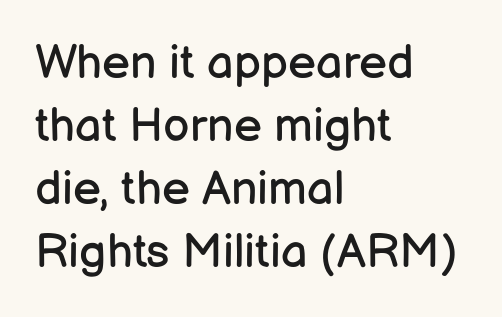
{"serif": "no", "italic": "no", "bold": "no", "weight": "regular", "width": "normal", "stroke_contrast": "low", "x_height": "medium", "monospaced": "no", "underline": "no", "align": "left", "line_spacing": "normal", "line_spacing_ratio": 1.34, "letter_spacing": "normal", "letter_spacing_em": 0.0, "glyph_px": 47}
